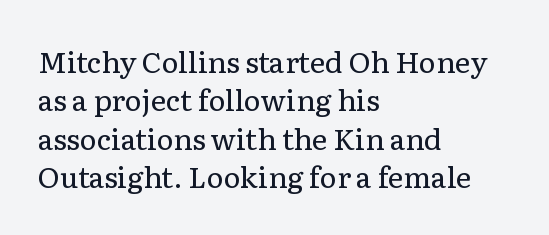
Classification — serif. The weight tops out at a normal text grade. Is there any slant? The stems are plumb. The space beneath each line is pristine and unruled. Honestly, the letter spacing is just normal — you wouldn't notice it. The line-height multiplier appears to be the usual default.
